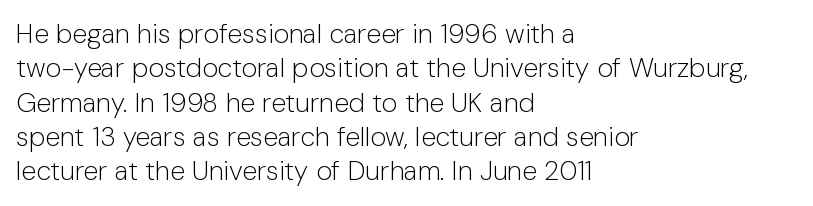
Q: Is the text bold? A: No.
Q: Is the text italic (slanted)? A: No, it is upright.
Q: Is the text underlined? A: No.
Q: How is the paragraph aligned? A: Left-aligned.
Q: Is the spacing between letters normal or unusually wide? A: Normal.
Q: Is the spacing between lines tight, normal or loose? A: Normal.
